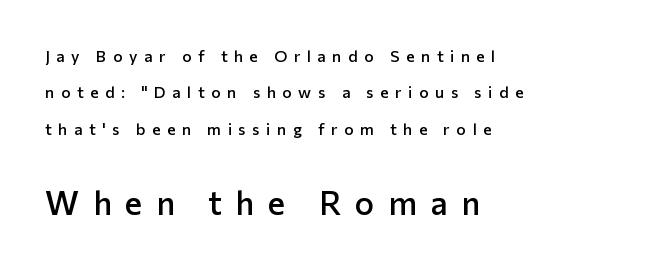
Q: Is the text bold? A: Semi-bold.
Q: Is the text italic (slanted)? A: No, it is upright.
Q: Is the typeface a serif or a sans-serif typeface? A: Sans-serif.
Q: Is the text underlined? A: No.
Q: How is the paragraph aligned? A: Left-aligned.
Q: Is the spacing between letters normal or unusually wide? A: Unusually wide.
Q: Is the spacing between lines tight, normal or loose? A: Loose.
Q: Which block of text is set in a larger size, the first (top) or the second (bottom)? A: The second (bottom) one.
Q: Width (condensed, normal, or wide)? A: Normal.
Q: Stroke contrast? A: Low.
Q: x-height? A: Medium.
Q: Monospaced? A: No.
